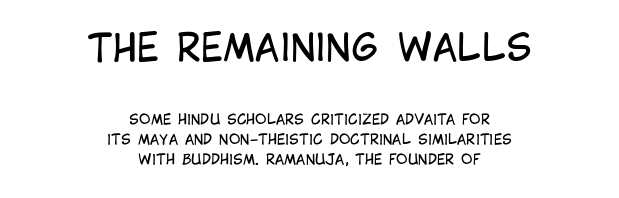
Q: Is the text bold? A: No.
Q: Is the text italic (slanted)? A: No, it is upright.
Q: Is the typeface a serif or a sans-serif typeface? A: Sans-serif.
Q: Is the text underlined? A: No.
Q: How is the paragraph aligned? A: Centered.
Q: Is the spacing between letters normal or unusually wide? A: Normal.
Q: Is the spacing between lines tight, normal or loose? A: Normal.
Q: Which block of text is set in a larger size, the first (top) or the second (bottom)? A: The first (top) one.
Q: Width (condensed, normal, or wide)? A: Condensed.
Q: Stroke contrast? A: Low.
Q: x-height? A: Large.
Q: Monospaced? A: No.
